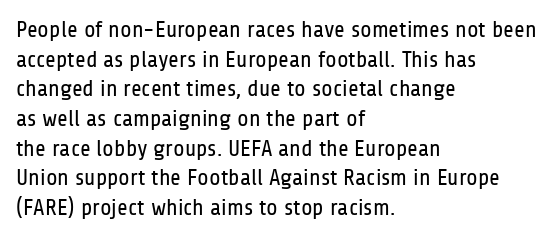
{"italic": "no", "bold": "no", "underline": "no", "align": "left", "line_spacing": "normal", "line_spacing_ratio": 1.29, "letter_spacing": "normal", "letter_spacing_em": 0.0, "glyph_px": 23}
